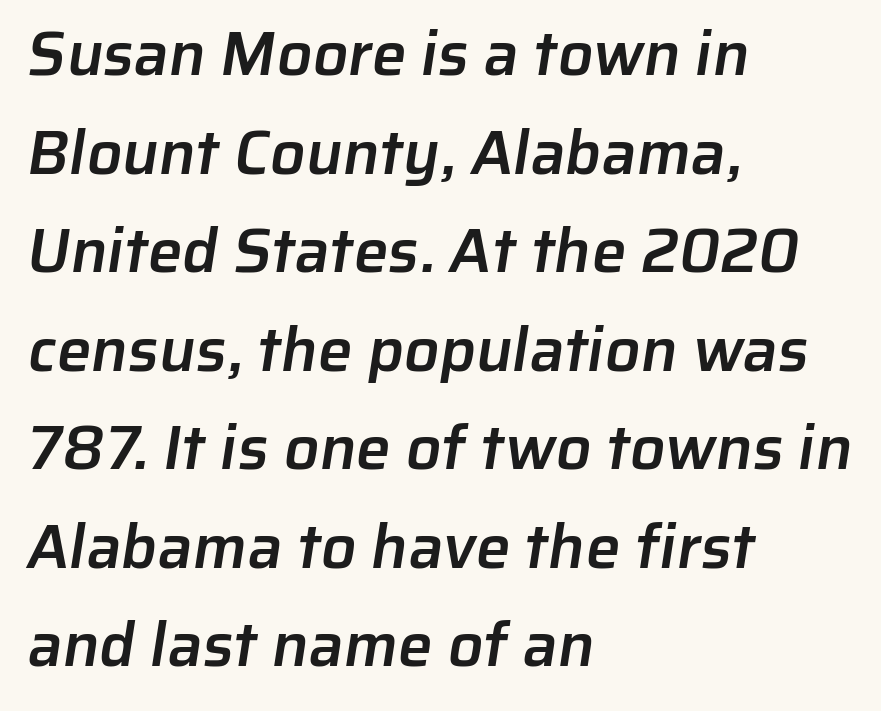
The image shows 62 px semibold sans-serif type; set left-aligned, normal line spacing (1.59x), normal letter spacing, not underlined; low stroke contrast and a medium x-height.
